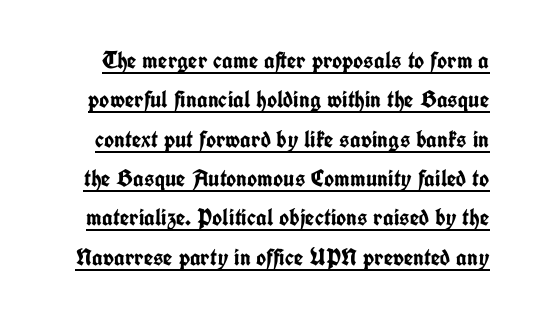
Q: Is the text bold? A: Yes.
Q: Is the text italic (slanted)? A: No, it is upright.
Q: Is the text underlined? A: Yes.
Q: Is the spacing between letters normal or unusually wide? A: Normal.
Q: Is the spacing between lines tight, normal or loose? A: Normal.
